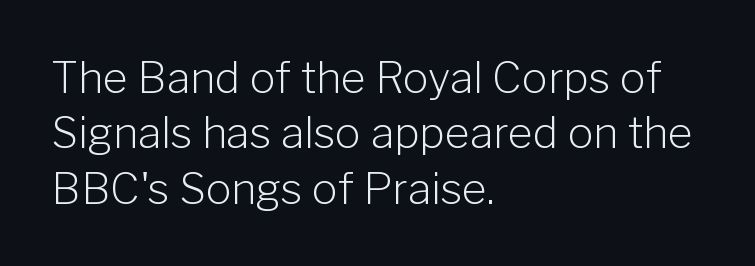
Here the designer chose a conventional face with non-uniform glyph widths. Students, observe: this is what conventionally led text looks like. Type style note: lacks serifs. Glyph-to-glyph distance matches everyday printed text. Teacher's note: observe the even left margin — that is flush-left alignment. Unbolded letterforms with no extra heft.
